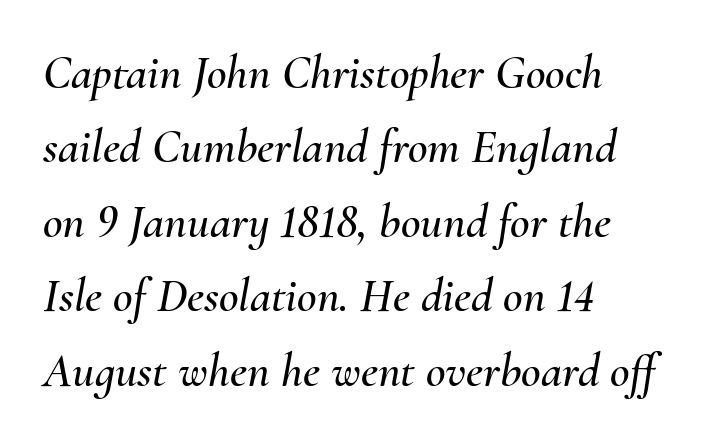
The lines are quadded left. Varying glyph widths throughout — classic text-font behaviour. Italic: yes, the glyphs are oblique. Compared with typical body copy, the letter spacing here is the same.
